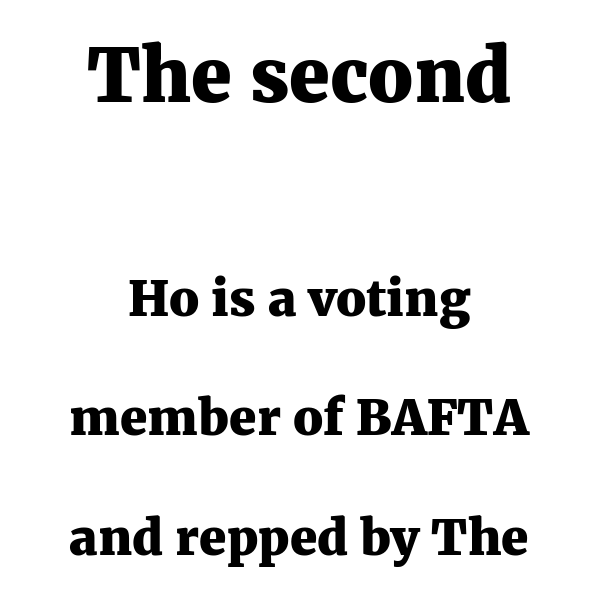
Q: Is the text bold? A: Yes.
Q: Is the text italic (slanted)? A: No, it is upright.
Q: Is the typeface a serif or a sans-serif typeface? A: Serif.
Q: Is the text underlined? A: No.
Q: How is the paragraph aligned? A: Centered.
Q: Is the spacing between letters normal or unusually wide? A: Normal.
Q: Is the spacing between lines tight, normal or loose? A: Loose.
Q: Which block of text is set in a larger size, the first (top) or the second (bottom)? A: The first (top) one.
Q: Width (condensed, normal, or wide)? A: Normal.
Q: Stroke contrast? A: Medium.
Q: x-height? A: Medium.
Q: Monospaced? A: No.
